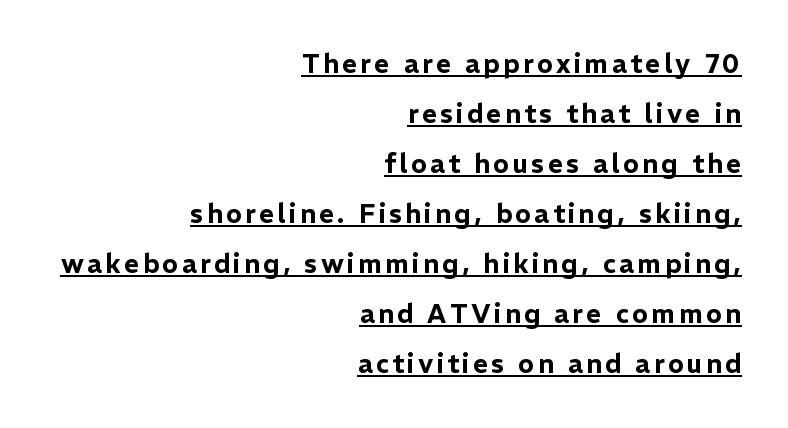
Q: Is the text italic (slanted)? A: No, it is upright.
Q: Is the text underlined? A: Yes.
Q: How is the paragraph aligned? A: Right-aligned.
Q: Is the spacing between lines tight, normal or loose? A: Loose.
